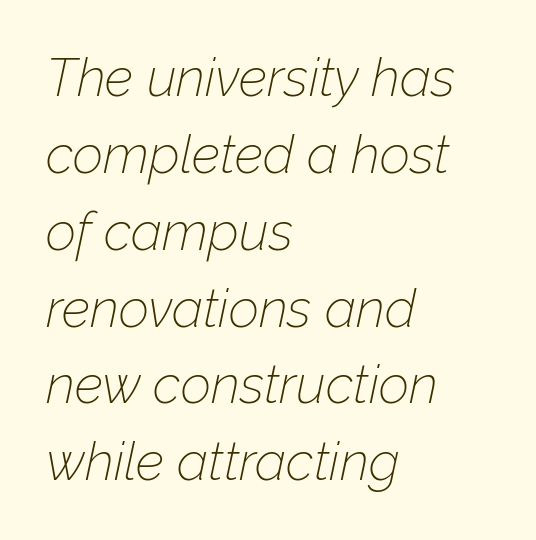
Underlining? Definitely not there. The characters are drawn with everyday or finer stroke widths. The tracking reads as untouched default to a designer's eye. These lines are rendered in a variable-pitch font.
